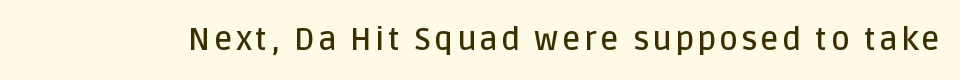
Q: Is the text bold? A: Semi-bold.
Q: Is the text italic (slanted)? A: No, it is upright.
Q: Is the typeface a serif or a sans-serif typeface? A: Sans-serif.
Q: Is the text underlined? A: No.
Q: Width (condensed, normal, or wide)? A: Normal.
Q: Stroke contrast? A: Low.
Q: x-height? A: Large.
Q: Monospaced? A: No.
